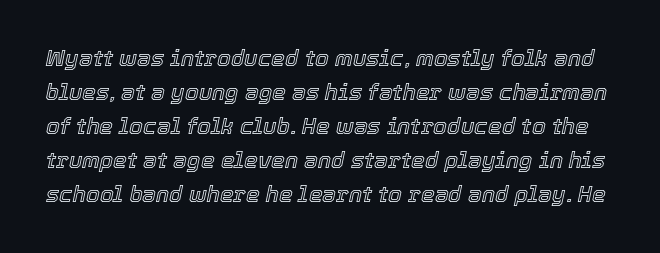
Q: Is the text italic (slanted)? A: Yes, it leans right by about 12 degrees.
Q: Is the text underlined? A: No.
Q: Is the spacing between letters normal or unusually wide? A: Normal.
Q: Is the spacing between lines tight, normal or loose? A: Normal.
